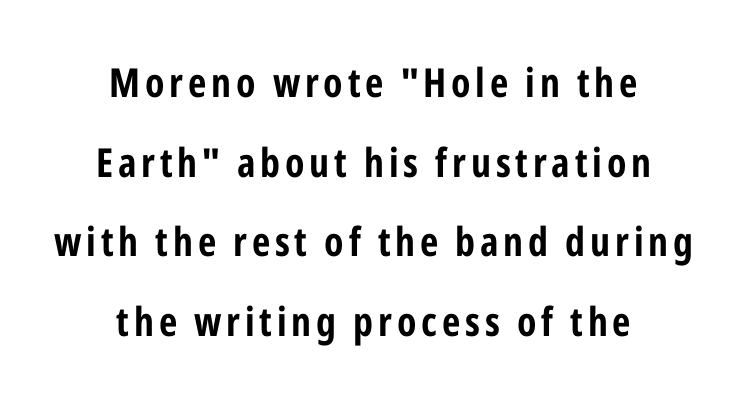
Grotesque or geometric, the face here clearly has no serifs. Typesetter's note: full bold, strokes at maximum text heaviness. The face used here is proportionally spaced, like ordinary book or web type. Decoration check: the copy has no underline.
